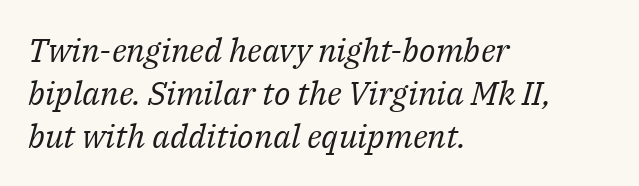
{"serif": "yes", "italic": "yes", "lean": "right", "slant_degrees": 14, "bold": "no", "weight": "regular", "width": "normal", "stroke_contrast": "medium", "x_height": "medium", "monospaced": "no", "underline": "no", "align": "left", "line_spacing": "normal", "line_spacing_ratio": 1.3, "letter_spacing": "normal", "letter_spacing_em": 0.0, "glyph_px": 33}
